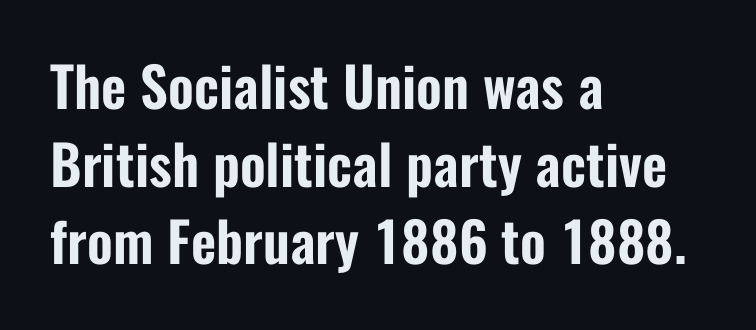
The image shows 55 px condensed sans-serif type, upright; set left-aligned, normal line spacing (1.41x), normal letter spacing, not underlined; low stroke contrast and a medium x-height.
